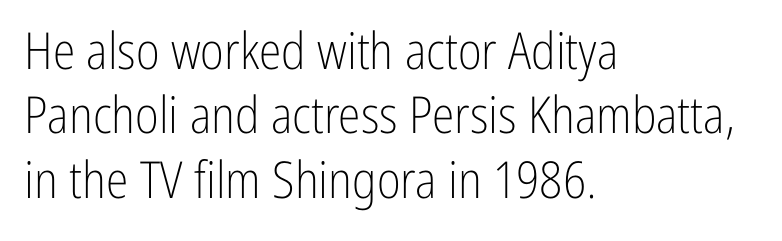
Q: Is the text bold? A: No.
Q: Is the text italic (slanted)? A: No, it is upright.
Q: Is the typeface a serif or a sans-serif typeface? A: Sans-serif.
Q: Is the text underlined? A: No.
Q: How is the paragraph aligned? A: Left-aligned.
Q: Is the spacing between letters normal or unusually wide? A: Normal.
Q: Is the spacing between lines tight, normal or loose? A: Normal.
Q: Width (condensed, normal, or wide)? A: Condensed.
Q: Stroke contrast? A: Low.
Q: x-height? A: Medium.
Q: Monospaced? A: No.
